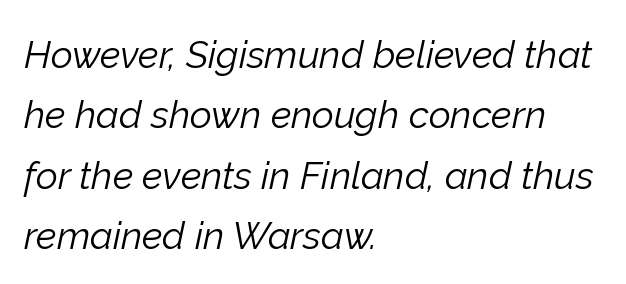
{"italic": "yes", "lean": "right", "slant_degrees": 12, "bold": "no", "weight": "light", "width": "normal", "stroke_contrast": "low", "x_height": "medium", "monospaced": "no", "underline": "no", "align": "left", "line_spacing": "normal", "line_spacing_ratio": 1.59, "letter_spacing": "normal", "letter_spacing_em": 0.0, "glyph_px": 38}
